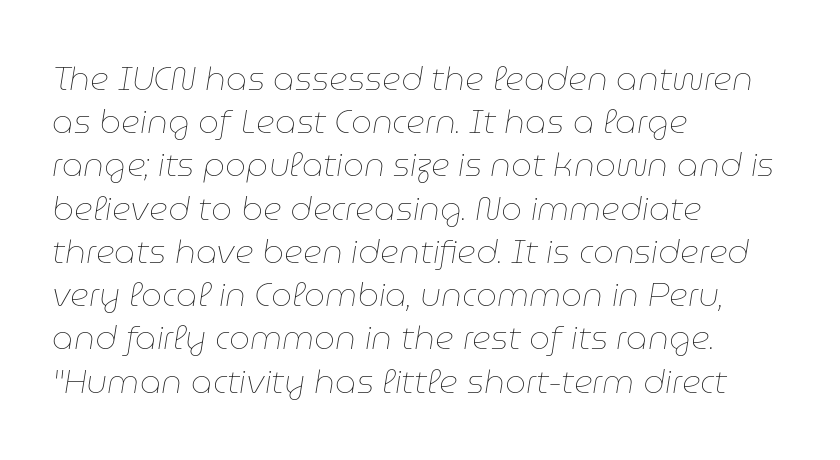
Q: Is the text bold? A: No.
Q: Is the text italic (slanted)? A: Yes, it leans right by about 9 degrees.
Q: Is the text underlined? A: No.
Q: How is the paragraph aligned? A: Left-aligned.
Q: Is the spacing between letters normal or unusually wide? A: Normal.
Q: Is the spacing between lines tight, normal or loose? A: Normal.
Q: Width (condensed, normal, or wide)? A: Normal.
Q: Stroke contrast? A: Low.
Q: x-height? A: Medium.
Q: Monospaced? A: No.
